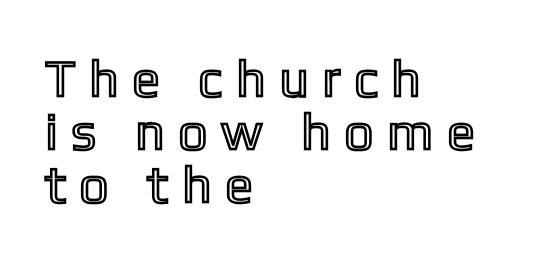
{"italic": "no", "width": "condensed", "x_height": "medium", "monospaced": "no", "underline": "no", "align": "left", "line_spacing": "tight", "line_spacing_ratio": 1.02, "letter_spacing": "wide", "letter_spacing_em": 0.33, "glyph_px": 52}
